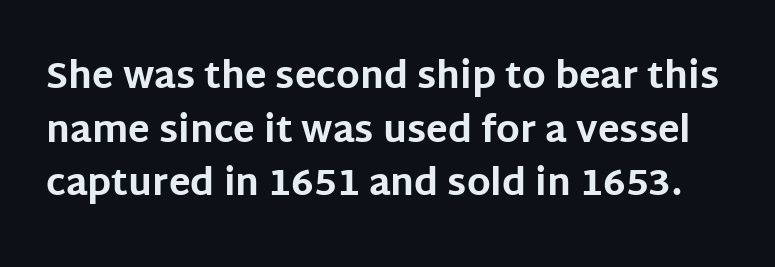
The image shows 36 px bold sans-serif type, upright; set normal line spacing (1.49x), normal letter spacing, not underlined; low stroke contrast and a large x-height.
